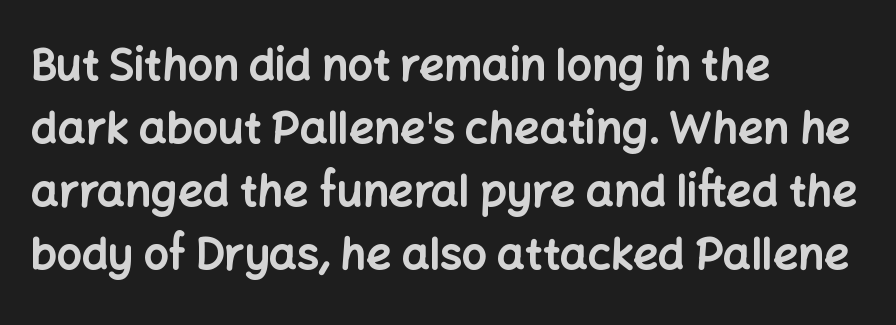
Q: Is the text bold? A: Yes.
Q: Is the text italic (slanted)? A: No, it is upright.
Q: Is the typeface a serif or a sans-serif typeface? A: Sans-serif.
Q: Is the text underlined? A: No.
Q: How is the paragraph aligned? A: Left-aligned.
Q: Is the spacing between letters normal or unusually wide? A: Normal.
Q: Is the spacing between lines tight, normal or loose? A: Normal.
Q: Width (condensed, normal, or wide)? A: Normal.
Q: Stroke contrast? A: Low.
Q: x-height? A: Medium.
Q: Monospaced? A: No.
